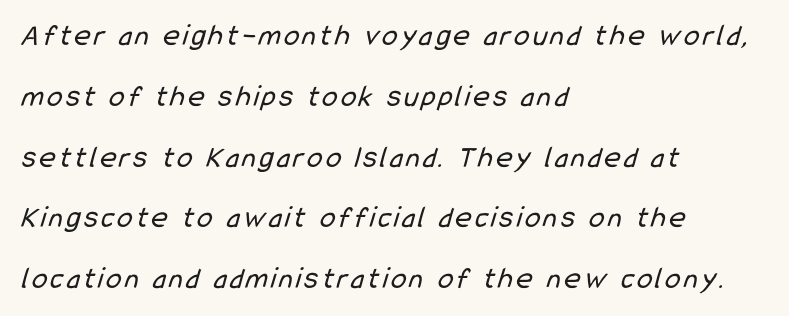
The image shows 31 px regular-weight, condensed sans-serif type; set left-aligned, loose line spacing (1.96x), not underlined; low stroke contrast and a medium x-height.
